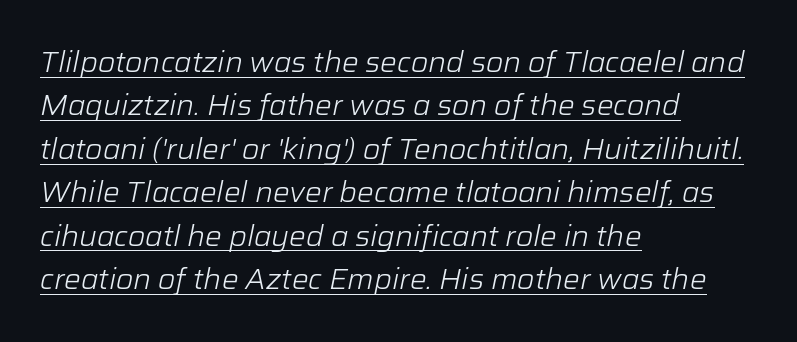
The image shows 28 px light type, italic (leaning right); set left-aligned, normal line spacing (1.55x), normal letter spacing, underlined; low stroke contrast and a medium x-height.
